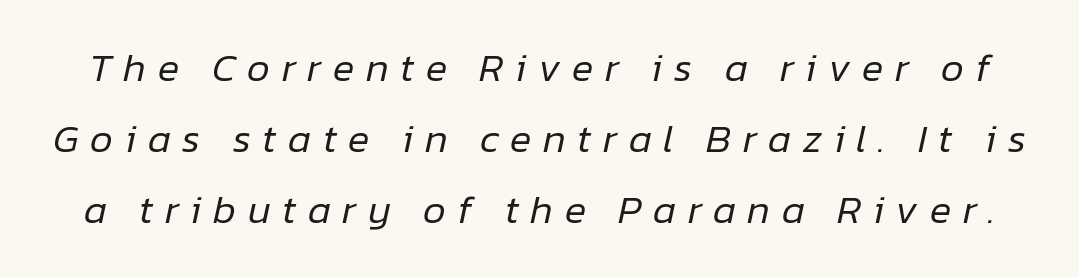
Q: Is the text bold? A: No.
Q: Is the text italic (slanted)? A: Yes, it leans right by about 12 degrees.
Q: Is the text underlined? A: No.
Q: Is the spacing between letters normal or unusually wide? A: Unusually wide.
Q: Width (condensed, normal, or wide)? A: Normal.
Q: Stroke contrast? A: Low.
Q: x-height? A: Medium.
Q: Monospaced? A: No.
